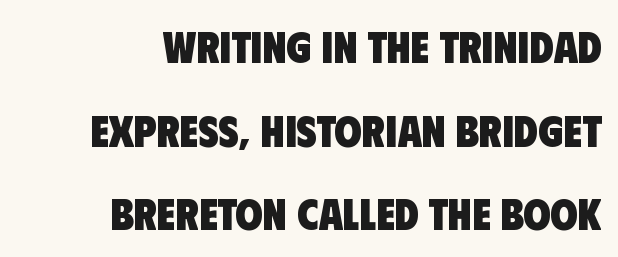
Q: Is the text bold? A: Yes.
Q: Is the typeface a serif or a sans-serif typeface? A: Sans-serif.
Q: Is the text underlined? A: No.
Q: How is the paragraph aligned? A: Right-aligned.
Q: Is the spacing between letters normal or unusually wide? A: Normal.
Q: Is the spacing between lines tight, normal or loose? A: Loose.
Q: Width (condensed, normal, or wide)? A: Condensed.
Q: Stroke contrast? A: Low.
Q: x-height? A: Large.
Q: Monospaced? A: No.
